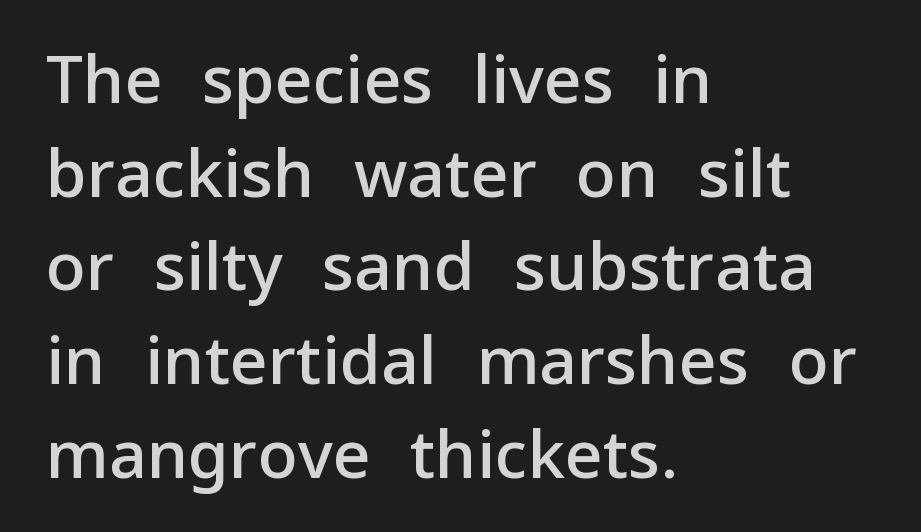
{"serif": "no", "italic": "no", "bold": "semi", "weight": "semibold", "width": "normal", "stroke_contrast": "low", "x_height": "medium", "monospaced": "no", "underline": "no", "align": "left", "line_spacing": "normal", "line_spacing_ratio": 1.42, "letter_spacing": "normal", "letter_spacing_em": 0.0, "glyph_px": 66}
